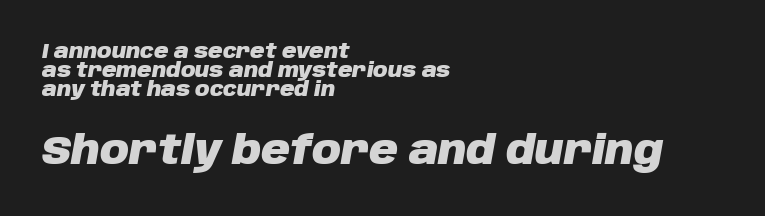
{"italic": "yes", "lean": "right", "slant_degrees": 10, "bold": "yes", "weight": "heavy", "width": "normal", "stroke_contrast": "low", "x_height": "large", "monospaced": "no", "underline": "no", "align": "left", "line_spacing": "tight", "line_spacing_ratio": 0.96, "letter_spacing": "normal", "letter_spacing_em": 0.0, "larger_block": "second", "size_ratio": 2.0, "glyph_px": 40}
